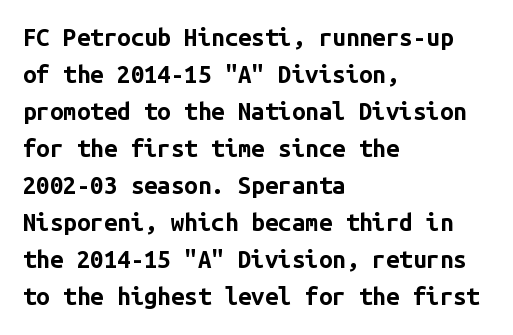
The image shows 24 px bold type, upright; set left-aligned, normal line spacing (1.54x), normal letter spacing, not underlined.
